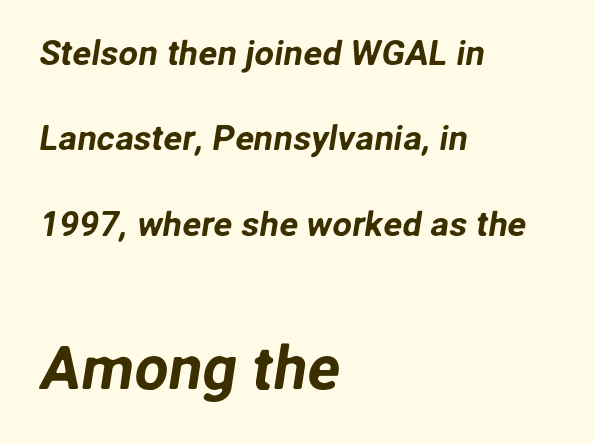
Q: Is the typeface a serif or a sans-serif typeface? A: Sans-serif.
Q: Is the text underlined? A: No.
Q: How is the paragraph aligned? A: Left-aligned.
Q: Is the spacing between letters normal or unusually wide? A: Normal.
Q: Is the spacing between lines tight, normal or loose? A: Loose.
Q: Which block of text is set in a larger size, the first (top) or the second (bottom)? A: The second (bottom) one.
Q: Width (condensed, normal, or wide)? A: Normal.
Q: Stroke contrast? A: Low.
Q: x-height? A: Medium.
Q: Monospaced? A: No.
